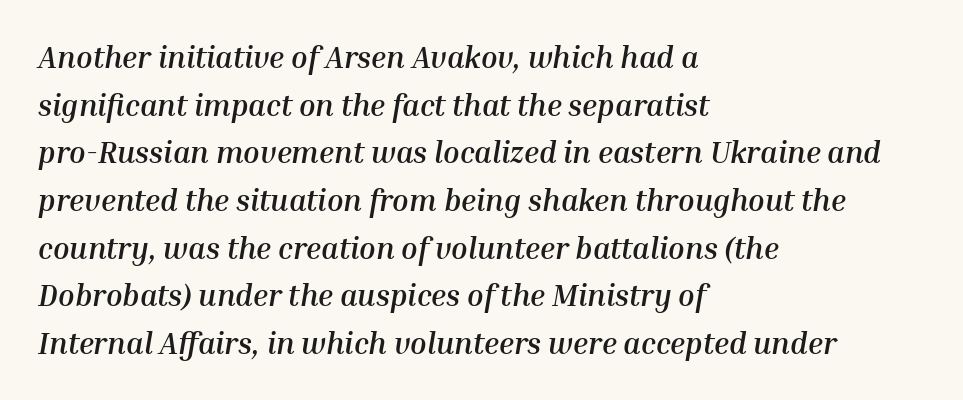
Q: Is the text bold? A: Yes.
Q: Is the text italic (slanted)? A: Yes, it leans right by about 10 degrees.
Q: Is the text underlined? A: No.
Q: How is the paragraph aligned? A: Left-aligned.
Q: Is the spacing between letters normal or unusually wide? A: Normal.
Q: Is the spacing between lines tight, normal or loose? A: Normal.
Q: Width (condensed, normal, or wide)? A: Normal.
Q: Stroke contrast? A: Medium.
Q: x-height? A: Medium.
Q: Monospaced? A: No.
